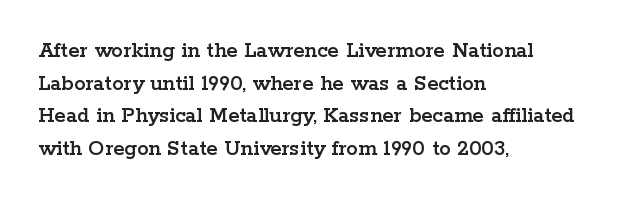
All the whitespace from short lines collects on the right. Standard letterfit; no display-style spreading of the glyphs. The area under the type is left untouched. Characters remain perfectly vertical along every line. If you measured baseline to baseline, you'd find a middling distance.
